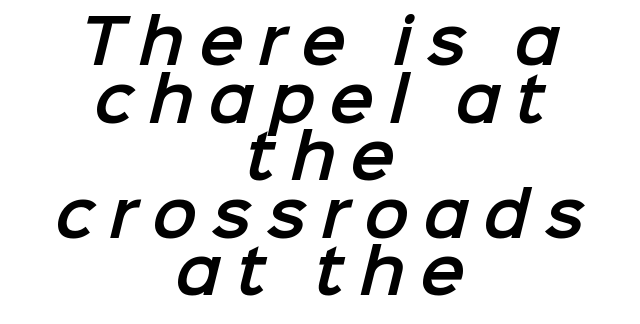
Spacing verdict: proportional, widths tailored to each character. The gap between lines stays unmarked. Each new line begins almost immediately beneath the previous one. This sample is center-justified, so both line endings float freely.
